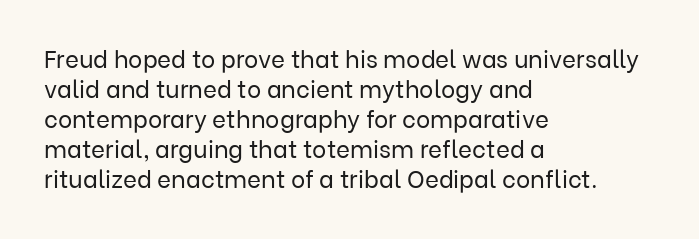
Honestly, there is no underline to notice here at all. The font's upright variant was chosen for this text. Horizontally, the lines are justified to the leading edge only. Bold? No — there's no thickening of the strokes.
